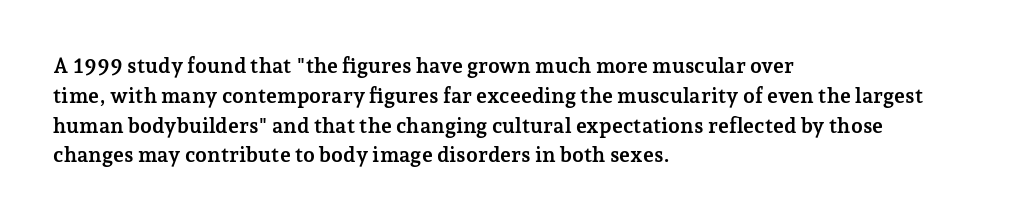
A bare baseline throughout the passage. Heavy-handed strokes throughout: this text is bold. Style check: upright. The setting favours the left margin, as ordinary paragraphs usually do. How are the letters spaced? Ordinarily, with no added tracking.
